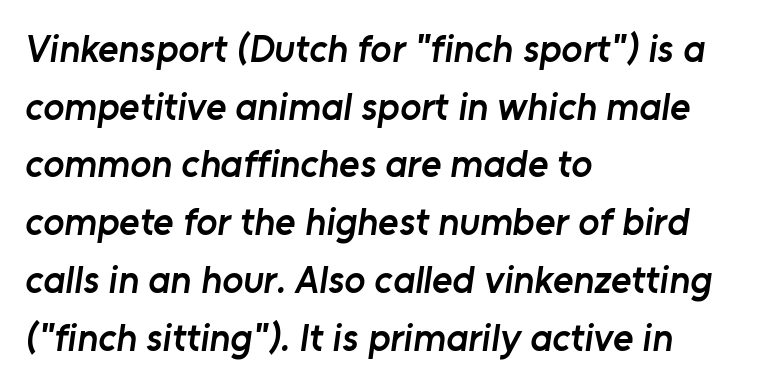
{"serif": "no", "bold": "semi", "weight": "semibold", "width": "normal", "stroke_contrast": "low", "x_height": "medium", "monospaced": "no", "underline": "no", "align": "left", "line_spacing": "normal", "line_spacing_ratio": 1.48, "letter_spacing": "normal", "letter_spacing_em": 0.0, "glyph_px": 39}
